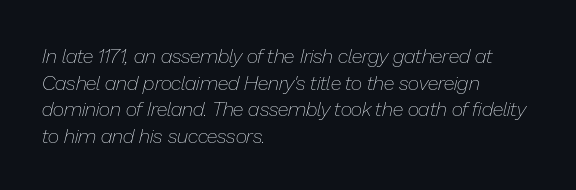
The lines in this sample share a left origin and differ only in where they stop. Designer's note — italics engaged. The space between consecutive lines is moderate. Bare-footed words on every line. Is the stroke heavy? The answer is a plain regular-or-lighter. The type is set solid horizontally, with unmodified tracking.
